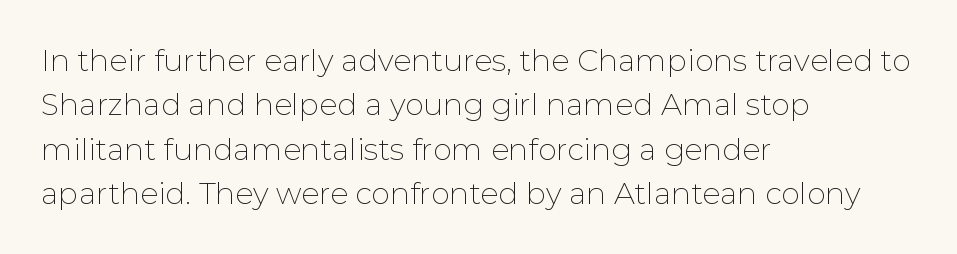
{"serif": "no", "italic": "no", "bold": "no", "weight": "thin", "width": "normal", "stroke_contrast": "low", "x_height": "medium", "monospaced": "no", "underline": "no", "align": "left", "line_spacing": "normal", "line_spacing_ratio": 1.48, "letter_spacing": "normal", "letter_spacing_em": 0.0, "glyph_px": 30}
